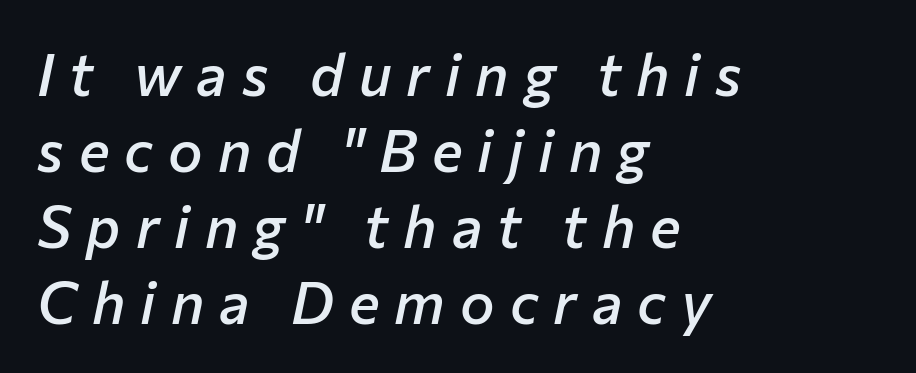
Q: Is the text bold? A: Semi-bold.
Q: Is the text italic (slanted)? A: Yes, it leans right by about 12 degrees.
Q: Is the text underlined? A: No.
Q: How is the paragraph aligned? A: Left-aligned.
Q: Is the spacing between letters normal or unusually wide? A: Unusually wide.
Q: Is the spacing between lines tight, normal or loose? A: Normal.
Q: Width (condensed, normal, or wide)? A: Normal.
Q: Stroke contrast? A: Low.
Q: x-height? A: Medium.
Q: Monospaced? A: No.
